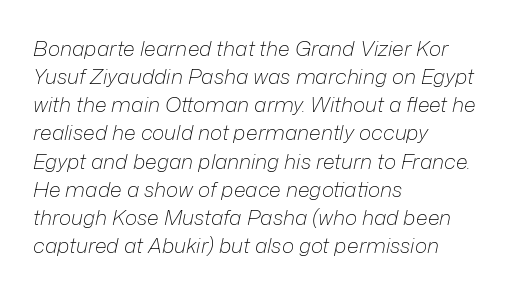
{"italic": "yes", "lean": "right", "slant_degrees": 12, "bold": "no", "underline": "no", "align": "left", "line_spacing": "normal", "line_spacing_ratio": 1.34, "letter_spacing": "normal", "letter_spacing_em": 0.0, "glyph_px": 21}
